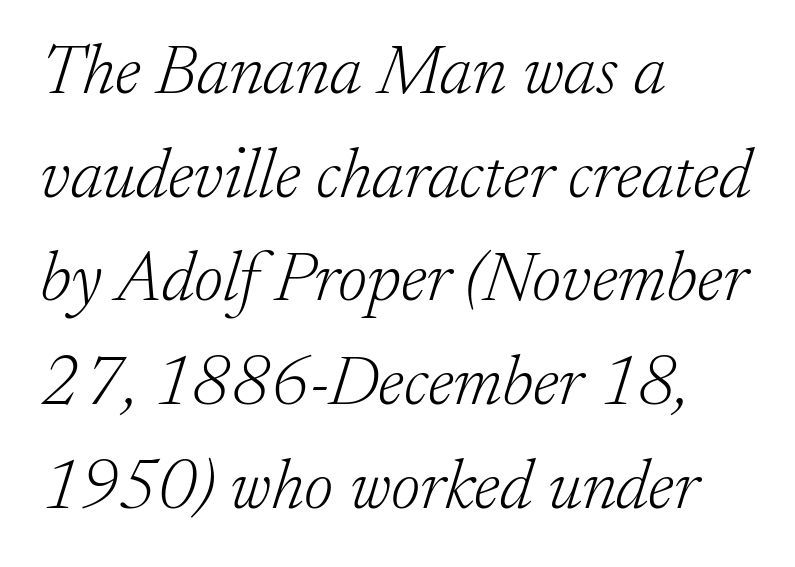
The image shows 71 px light serif type, italic (leaning right); set left-aligned, normal line spacing (1.46x), normal letter spacing, not underlined; low stroke contrast and a small x-height.
